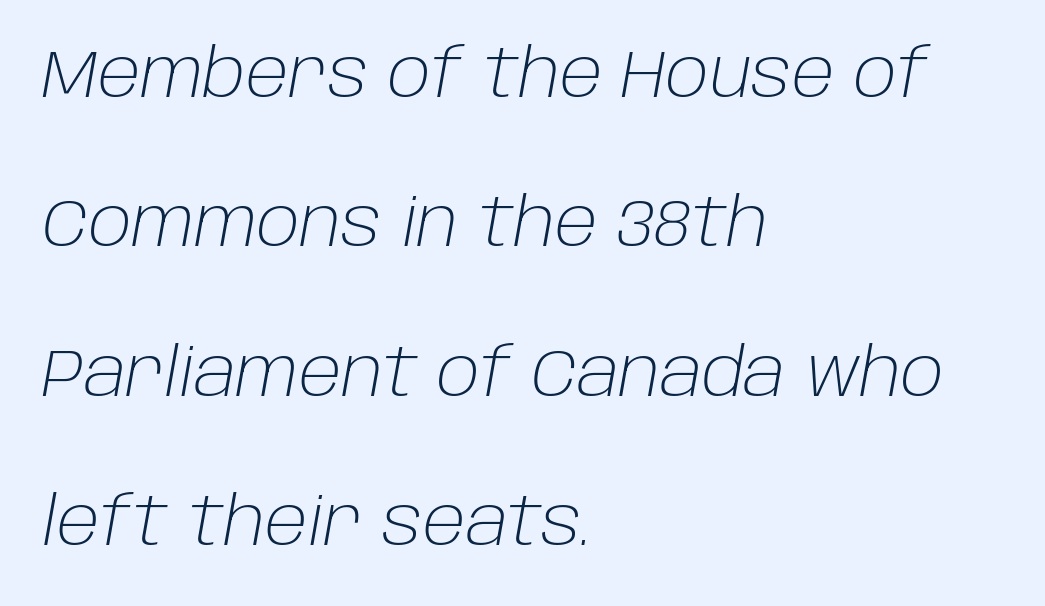
The image shows 67 px light type, italic (leaning right); set left-aligned, loose line spacing (2.23x), normal letter spacing, not underlined; low stroke contrast and a large x-height.
